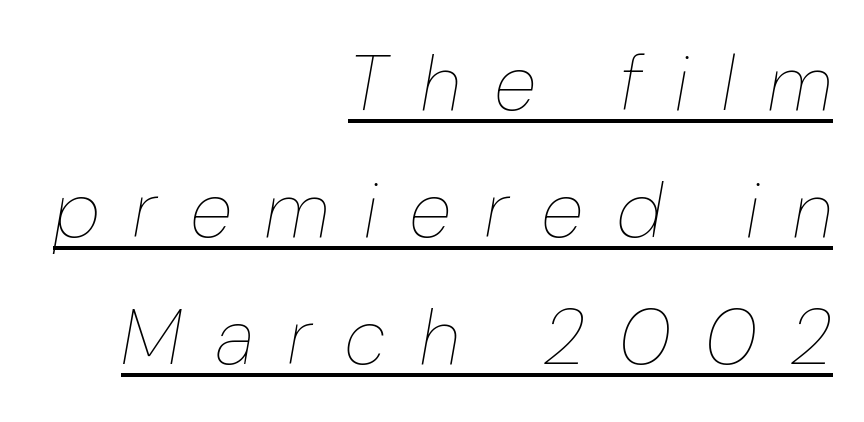
{"italic": "yes", "lean": "right", "slant_degrees": 10, "bold": "no", "weight": "thin", "width": "condensed", "stroke_contrast": "low", "x_height": "medium", "monospaced": "no", "underline": "yes", "align": "right", "line_spacing": "normal", "line_spacing_ratio": 1.63, "letter_spacing": "wide", "letter_spacing_em": 0.44, "glyph_px": 78}
